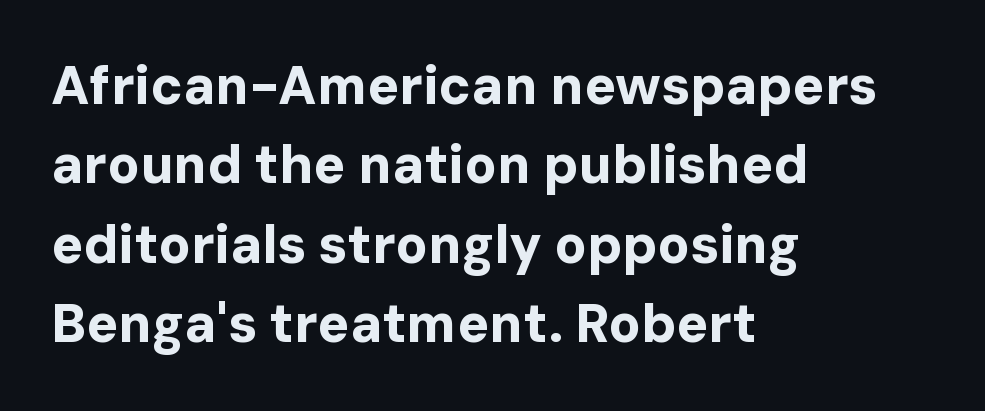
Font category for this specimen: sans-serif. The font's upright variant was chosen for this text. Students, observe: this is what conventionally led text looks like. These lines keep a tight, regular rhythm from letter to letter. Rule under the text: the space is simply empty. I'd describe the lettering as bold — thick and assertive.
